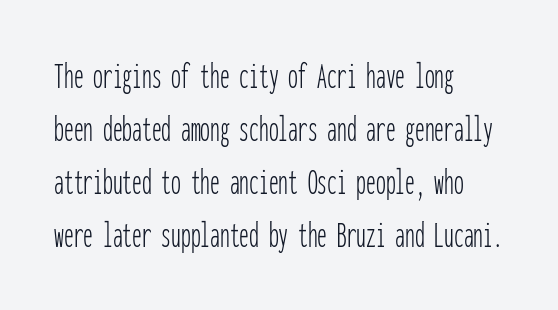
The image shows 39 px thin, condensed sans-serif type, upright, monospaced; set left-aligned, normal line spacing (1.36x), normal letter spacing, not underlined; low stroke contrast and a medium x-height.
